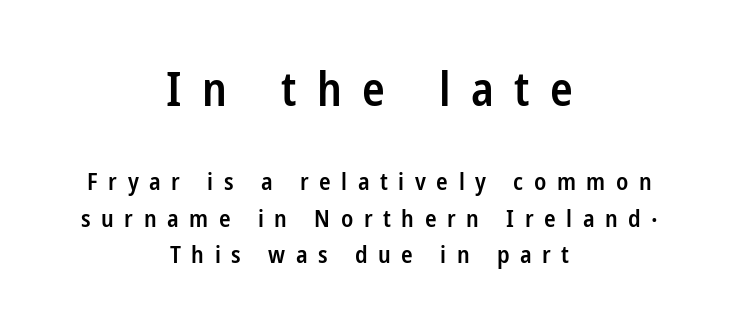
Q: Is the text bold? A: Semi-bold.
Q: Is the text italic (slanted)? A: No, it is upright.
Q: Is the typeface a serif or a sans-serif typeface? A: Sans-serif.
Q: Is the text underlined? A: No.
Q: How is the paragraph aligned? A: Centered.
Q: Is the spacing between letters normal or unusually wide? A: Unusually wide.
Q: Is the spacing between lines tight, normal or loose? A: Normal.
Q: Which block of text is set in a larger size, the first (top) or the second (bottom)? A: The first (top) one.
Q: Width (condensed, normal, or wide)? A: Condensed.
Q: Stroke contrast? A: Low.
Q: x-height? A: Medium.
Q: Monospaced? A: No.
